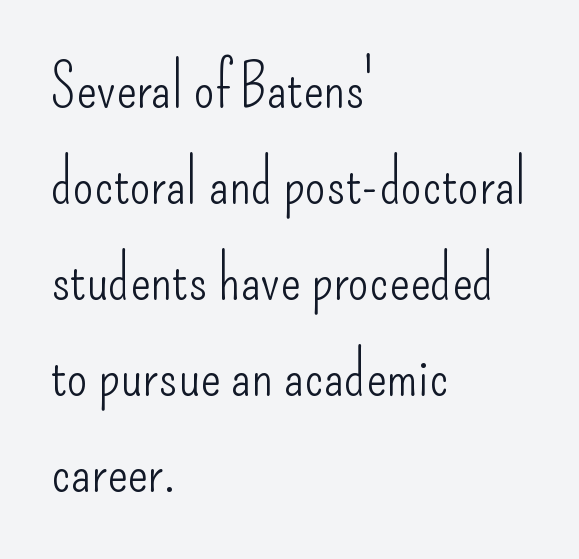
The image shows 60 px light, condensed sans-serif type, upright; set left-aligned, normal line spacing (1.6x), normal letter spacing, not underlined; low stroke contrast and a small x-height.
